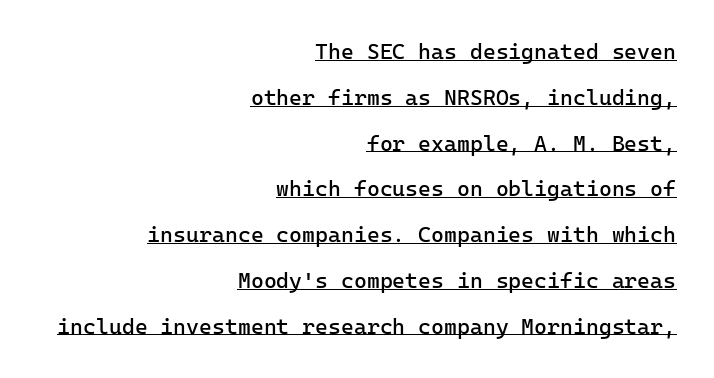
The image shows 22 px text type, upright; set right-aligned, loose line spacing (2.08x), normal letter spacing, underlined.
